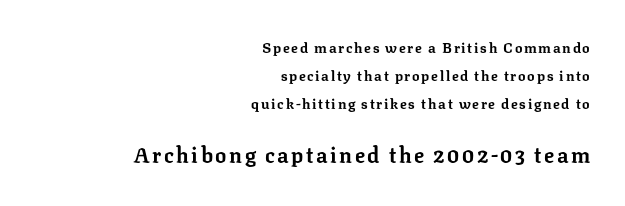
The image shows 21 px bold type, upright; set right-aligned, loose line spacing (2.01x), not underlined; the second (bottom) block is 1.5x larger.
